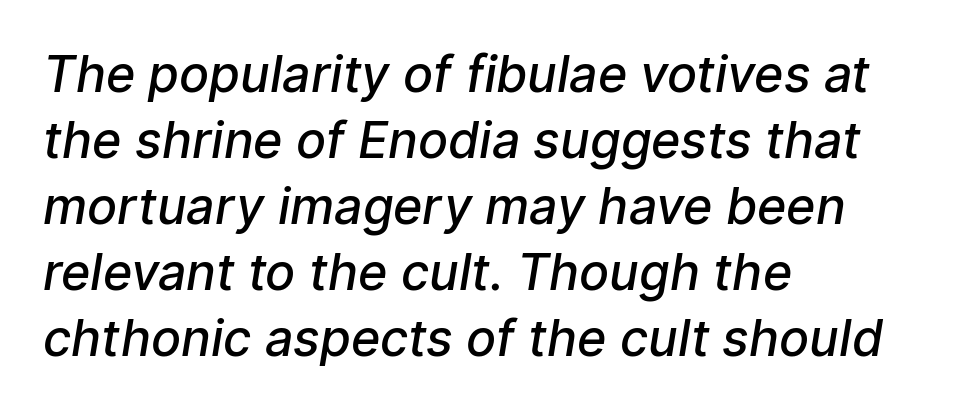
{"serif": "no", "bold": "semi", "weight": "semibold", "width": "normal", "stroke_contrast": "low", "x_height": "medium", "monospaced": "no", "underline": "no", "align": "left", "line_spacing": "normal", "line_spacing_ratio": 1.32, "letter_spacing": "normal", "letter_spacing_em": 0.0, "glyph_px": 50}
